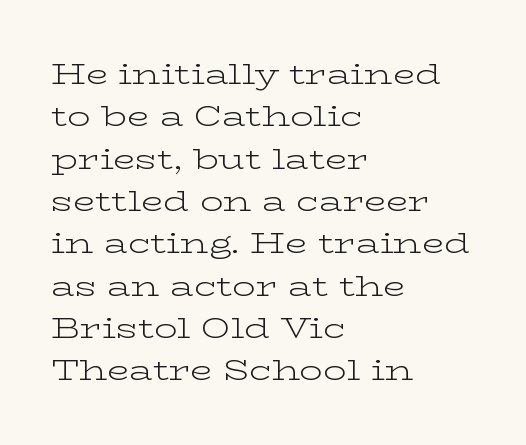
Is the letter spacing exaggerated? No — it looks like the ordinary default. Rows of type keep a routine distance in the vertical direction. Observe the serifs anchoring each vertical stroke in this sample. No chunkiness to these letters — they're not bold. Casual observation: everything's shoved over to the left. The passage shown is typed in a proportional face where columns would drift.
